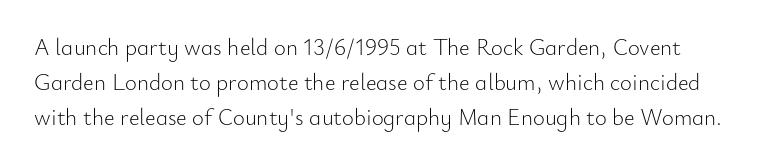
The rendering keeps characters at their native spacing. A roman cut, with each character standing at attention. Weight class: somewhere from thin through regular. The space beneath each line is pristine and unruled. Vertical spacing — default.
